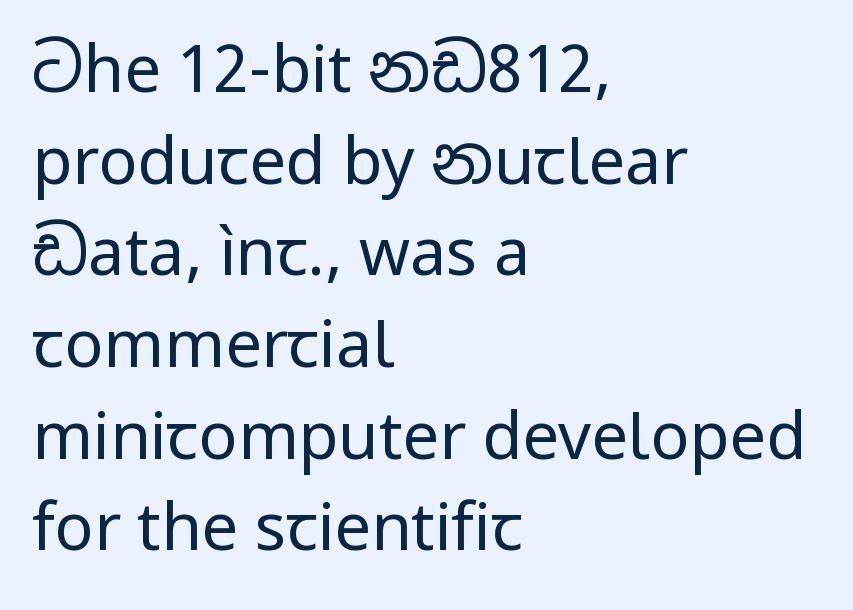
{"serif": "no", "italic": "no", "bold": "no", "weight": "regular", "width": "normal", "stroke_contrast": "low", "x_height": "medium", "monospaced": "no", "underline": "no", "align": "left", "line_spacing": "normal", "line_spacing_ratio": 1.41, "letter_spacing": "normal", "letter_spacing_em": 0.0, "glyph_px": 65}
